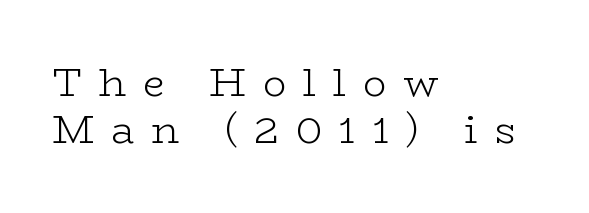
The image shows 39 px light, wide serif type, upright; set left-aligned, line spacing 1.21x, unusually wide letter spacing (+0.43 em), not underlined; low stroke contrast and a medium x-height.
